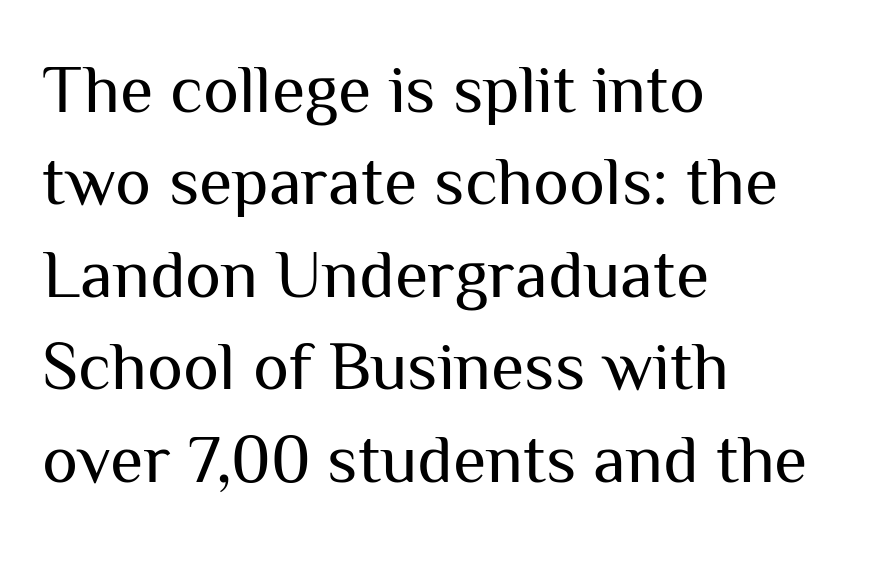
Q: Is the text bold? A: No.
Q: Is the text italic (slanted)? A: No, it is upright.
Q: Is the typeface a serif or a sans-serif typeface? A: Sans-serif.
Q: Is the text underlined? A: No.
Q: How is the paragraph aligned? A: Left-aligned.
Q: Is the spacing between letters normal or unusually wide? A: Normal.
Q: Is the spacing between lines tight, normal or loose? A: Normal.
Q: Width (condensed, normal, or wide)? A: Normal.
Q: Stroke contrast? A: Medium.
Q: x-height? A: Medium.
Q: Monospaced? A: No.
